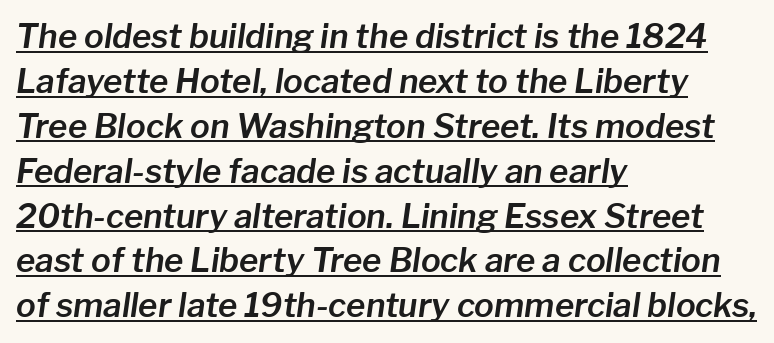
The image shows 33 px text type, italic (leaning right); set left-aligned, normal line spacing (1.36x), normal letter spacing, underlined; low stroke contrast and a medium x-height.
